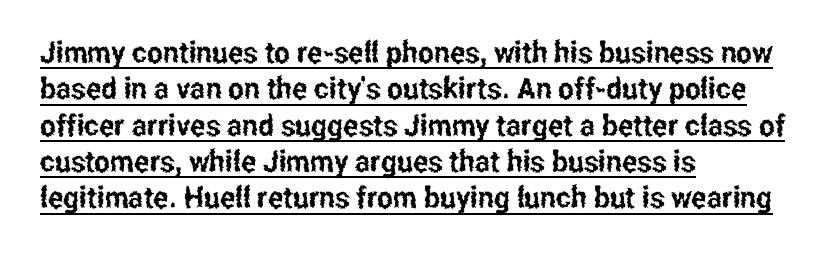
This sample has the flowing, uneven cadence of proportional lettering. It's the straight-up-and-down kind of type. The typeface chosen for these lines omits serifs. The horizontal fit of the characters is conventional and even. This sample is left-justified, so line endings fall wherever the words run out. The rendered words wear a rule along their underside.
